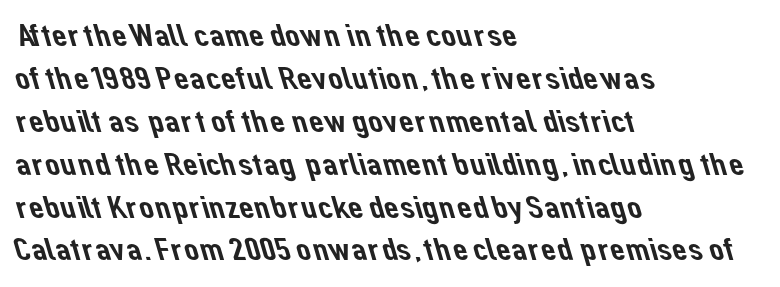
The setting favours the left margin, as ordinary paragraphs usually do. The text was rendered using a sans face with plain stroke endings. Descender tails drop into unmarked territory. Note the varied advance widths — an 'i' is clearly narrower than an 'm'. Default kerning and tracking; the words read as compact shapes. This sample keeps an unexceptional amount of space between lines.
